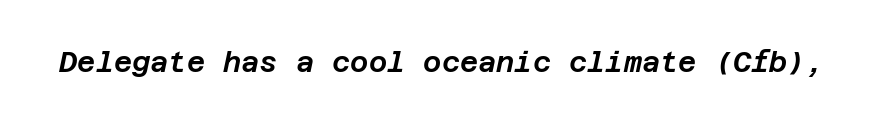
The image shows 28 px text type, italic (leaning right); set normal letter spacing, not underlined; low stroke contrast and a large x-height.
